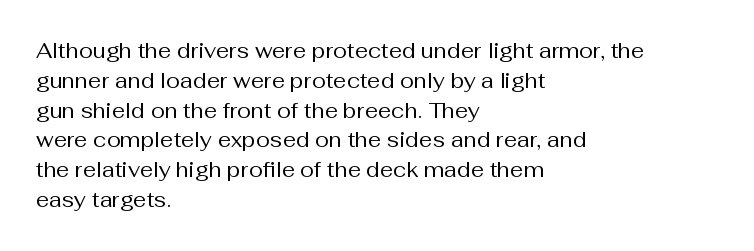
{"italic": "no", "bold": "no", "underline": "no", "align": "left", "line_spacing": "normal", "line_spacing_ratio": 1.42, "letter_spacing": "normal", "letter_spacing_em": 0.0, "glyph_px": 21}
